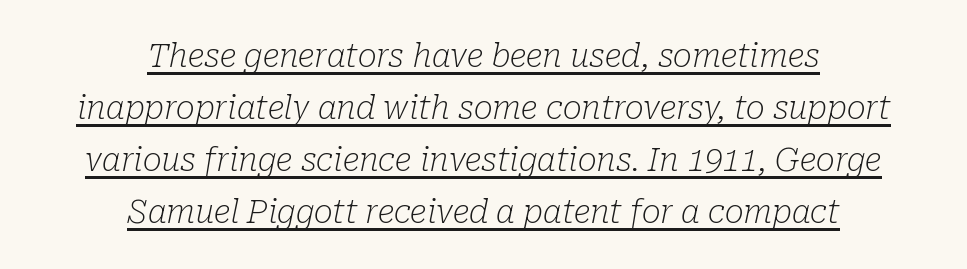
Q: Is the text bold? A: No.
Q: Is the text italic (slanted)? A: Yes, it leans right by about 10 degrees.
Q: Is the typeface a serif or a sans-serif typeface? A: Serif.
Q: Is the text underlined? A: Yes.
Q: How is the paragraph aligned? A: Centered.
Q: Is the spacing between letters normal or unusually wide? A: Normal.
Q: Is the spacing between lines tight, normal or loose? A: Normal.
Q: Width (condensed, normal, or wide)? A: Normal.
Q: Stroke contrast? A: Low.
Q: x-height? A: Medium.
Q: Monospaced? A: No.
